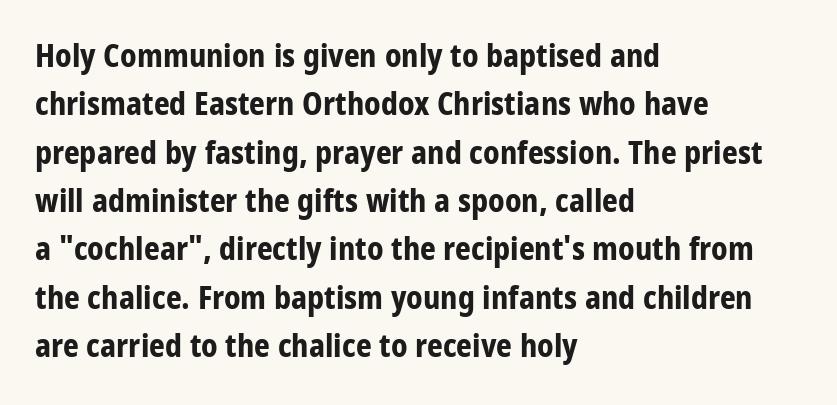
The image shows 31 px bold, condensed sans-serif type, upright; set left-aligned, normal line spacing (1.56x), normal letter spacing, not underlined; low stroke contrast and a large x-height.
